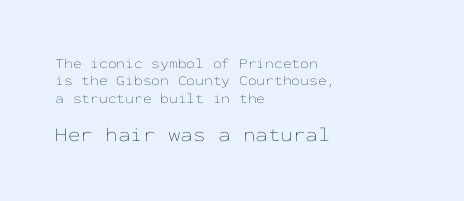
This reads as an unemphasized weight, regular at the heaviest. Interline gaps are of average width in this sample. Underline: absent. If you drew a line through each stem, it would be perfectly vertical. Alignment: flush left.
